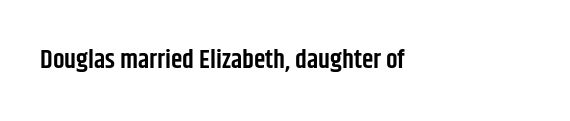
Q: Is the text bold? A: Semi-bold.
Q: Is the text italic (slanted)? A: No, it is upright.
Q: Is the text underlined? A: No.
Q: How is the paragraph aligned? A: Left-aligned.
Q: Is the spacing between letters normal or unusually wide? A: Normal.
